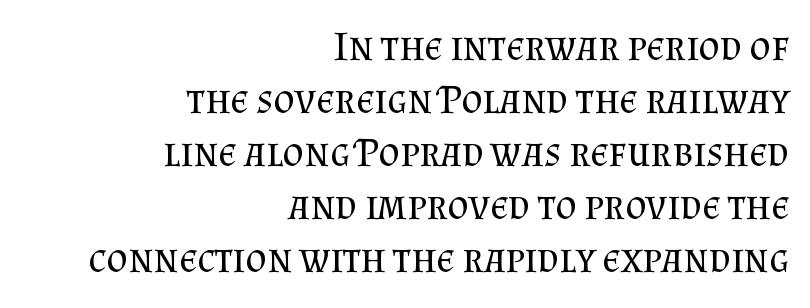
The image shows 41 px regular-weight serif type, upright; set right-aligned, normal line spacing (1.29x), normal letter spacing, not underlined; medium stroke contrast and a small x-height.
